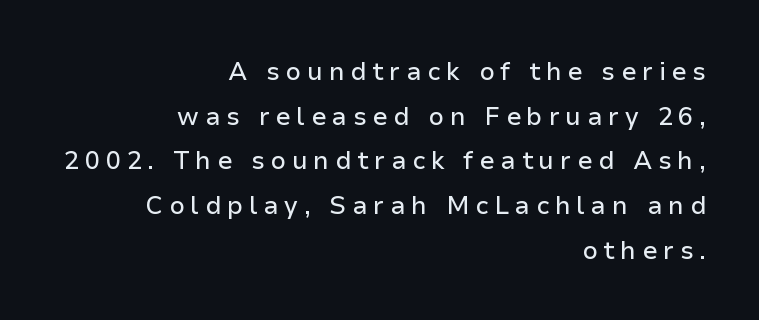
Q: Is the text italic (slanted)? A: No, it is upright.
Q: Is the text underlined? A: No.
Q: How is the paragraph aligned? A: Right-aligned.
Q: Is the spacing between letters normal or unusually wide? A: Unusually wide.
